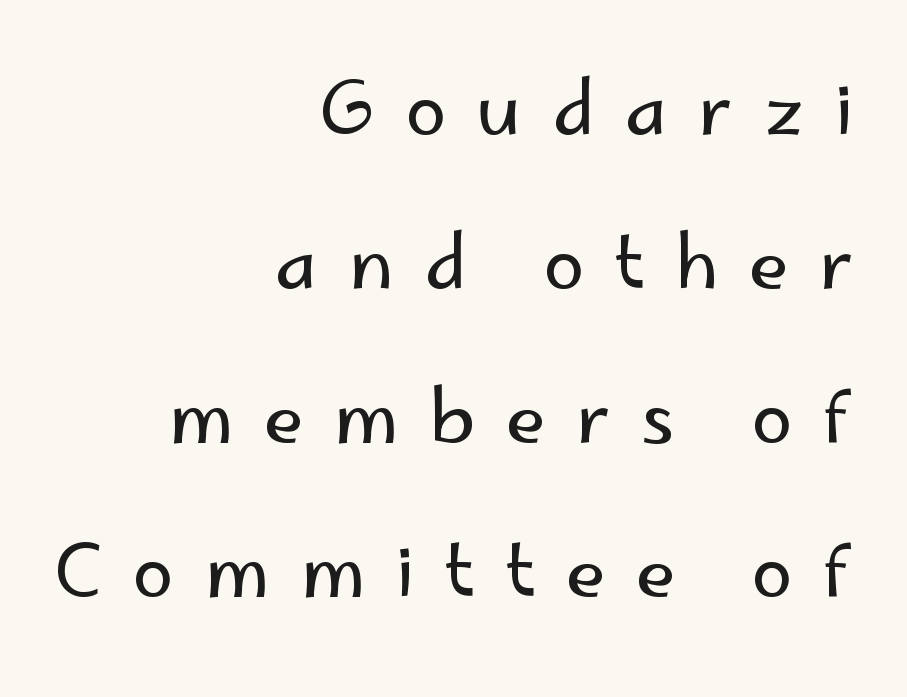
Q: Is the text bold? A: No.
Q: Is the text italic (slanted)? A: No, it is upright.
Q: Is the typeface a serif or a sans-serif typeface? A: Sans-serif.
Q: Is the text underlined? A: No.
Q: How is the paragraph aligned? A: Right-aligned.
Q: Is the spacing between letters normal or unusually wide? A: Unusually wide.
Q: Is the spacing between lines tight, normal or loose? A: Loose.
Q: Width (condensed, normal, or wide)? A: Normal.
Q: Stroke contrast? A: Low.
Q: x-height? A: Small.
Q: Monospaced? A: No.
